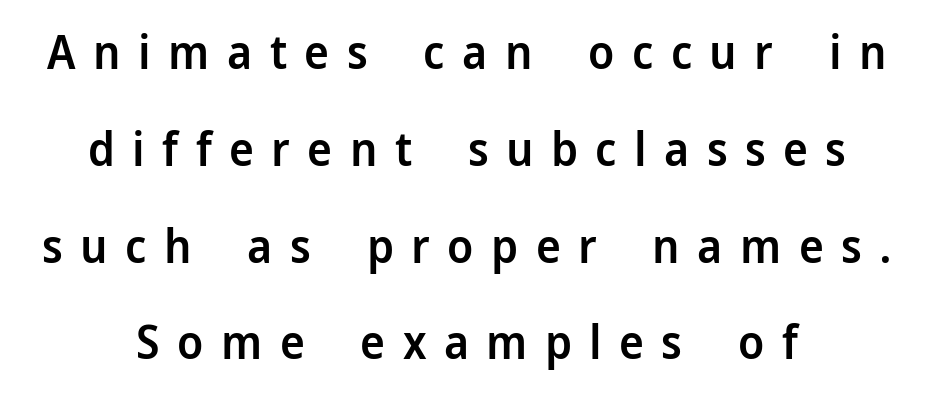
Look at the stroke-to-counter ratio: somewhat heavy, a semibold. In terms of posture, this sample is upright. Which margin do the lines hug? Neither — every line sits in the middle. Looks like regular typesetting: each glyph gets only the width it needs. The font family rendered here belongs to the sans-serif group.
